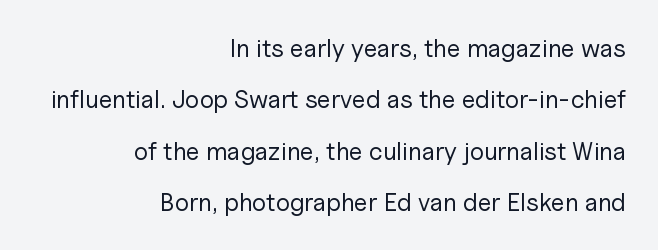
A flush-right, rag-left setting is used for this passage. The space beneath each line is pristine and unruled. Does the leading feel generous? Absolutely, it's lavish. The letters sit at their default tracking, neither squeezed nor spread. The typeface has the unassuming heft of standard copy or less. Every character sits straight up, as roman type does.
